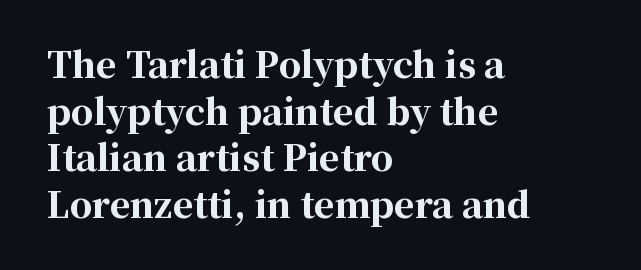
{"serif": "yes", "italic": "no", "bold": "yes", "weight": "bold", "width": "normal", "stroke_contrast": "high", "x_height": "medium", "monospaced": "no", "underline": "no", "align": "left", "line_spacing": "normal", "line_spacing_ratio": 1.33, "letter_spacing": "normal", "letter_spacing_em": 0.0, "glyph_px": 35}
